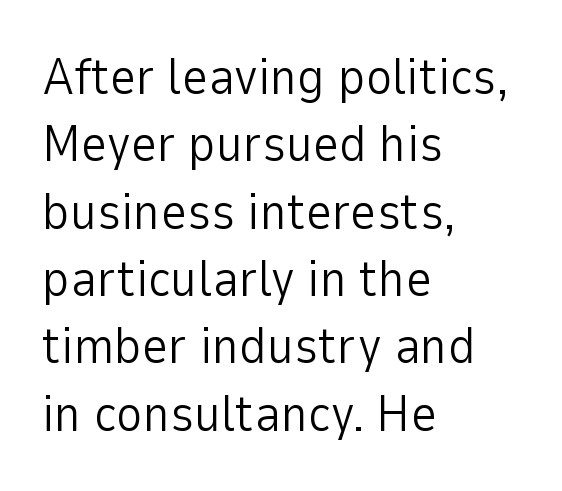
The rendering uses natural spacing where letterforms have individual widths. Decoration check: the copy has no underline. Every stem runs plumb, perpendicular to the baseline. In terms of letterspacing, this is plain default setting. Regarding serifs, this sample does without them. Honestly, the row spacing looks completely unremarkable.
